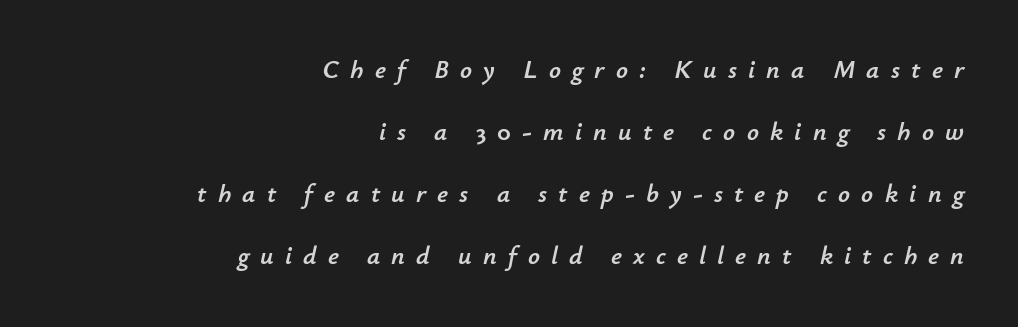
{"italic": "yes", "lean": "right", "slant_degrees": 12, "underline": "no", "align": "right", "line_spacing": "loose", "line_spacing_ratio": 2.39, "letter_spacing": "wide", "letter_spacing_em": 0.43, "glyph_px": 26}
